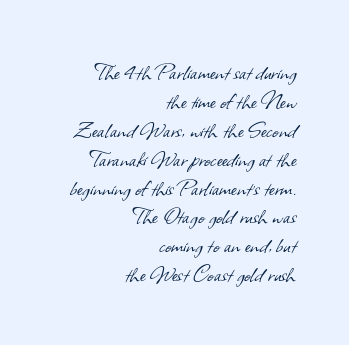
Caption: multi-line text, flush right, ragged left. Is the letter spacing exaggerated? No — it looks like the ordinary default. Lines of text with bare space underneath. Regarding leading, the lines here are crowded together.
